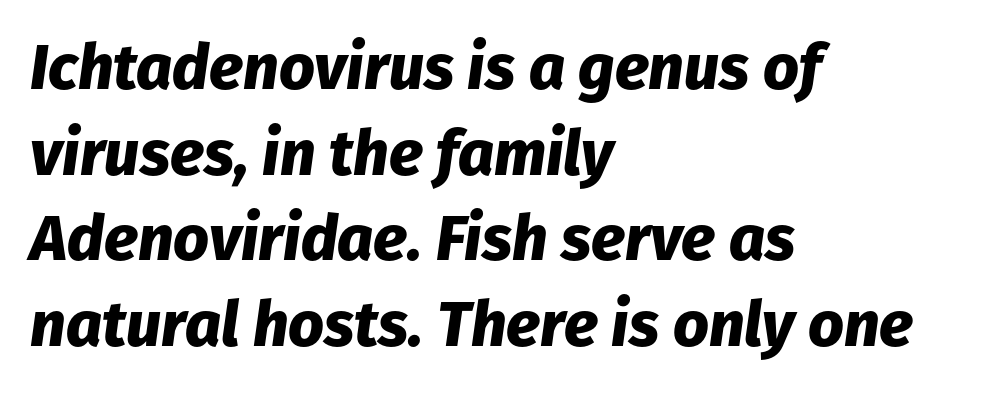
{"italic": "yes", "lean": "right", "slant_degrees": 8, "bold": "yes", "weight": "heavy", "width": "normal", "stroke_contrast": "low", "x_height": "medium", "monospaced": "no", "underline": "no", "align": "left", "line_spacing": "normal", "line_spacing_ratio": 1.36, "letter_spacing": "normal", "letter_spacing_em": 0.0, "glyph_px": 63}
